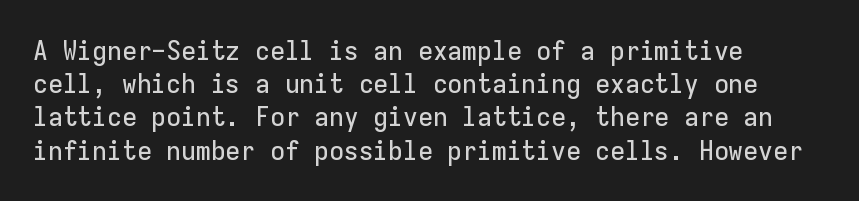
The image shows 27 px text type, upright; set left-aligned, line spacing 1.23x, normal letter spacing, not underlined.
